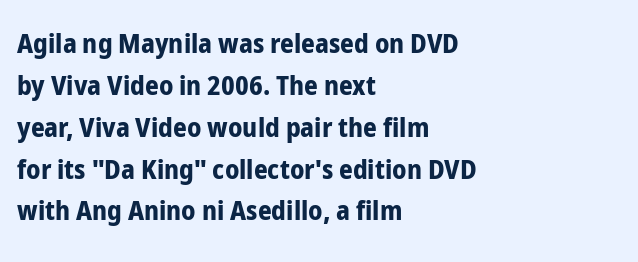
The face used here has the dense, thick strokes of a bold. Students, observe: this is what conventionally led text looks like. Notice how the stems are strictly vertical — no italics here. The setting favours the left margin, as ordinary paragraphs usually do.
